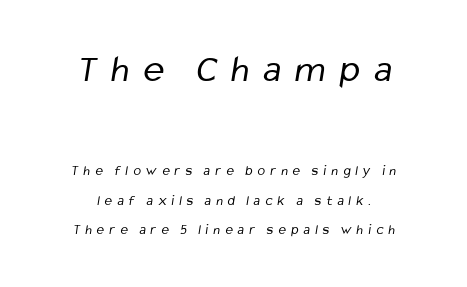
Q: Is the text bold? A: No.
Q: Is the typeface a serif or a sans-serif typeface? A: Sans-serif.
Q: Is the text underlined? A: No.
Q: How is the paragraph aligned? A: Centered.
Q: Is the spacing between letters normal or unusually wide? A: Unusually wide.
Q: Is the spacing between lines tight, normal or loose? A: Loose.
Q: Which block of text is set in a larger size, the first (top) or the second (bottom)? A: The first (top) one.
Q: Width (condensed, normal, or wide)? A: Condensed.
Q: Stroke contrast? A: Low.
Q: x-height? A: Medium.
Q: Monospaced? A: No.
